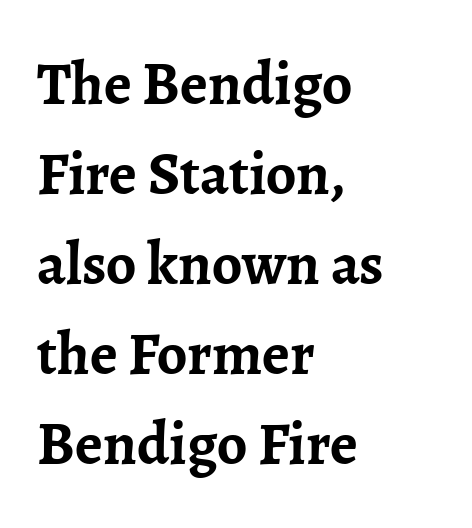
The image shows 60 px semibold serif type, upright; set left-aligned, normal line spacing (1.5x), normal letter spacing, not underlined; low stroke contrast and a medium x-height.
